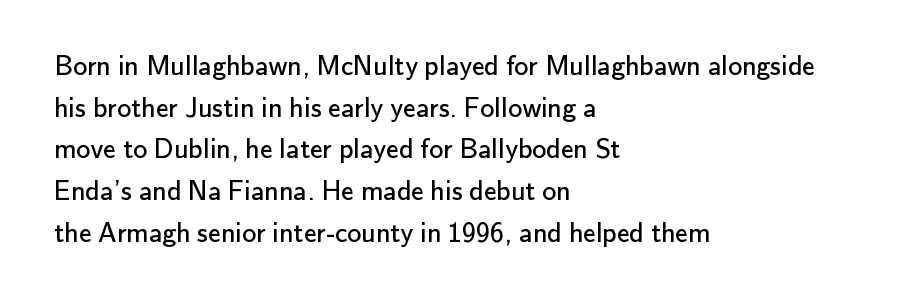
{"serif": "no", "italic": "no", "bold": "no", "weight": "regular", "width": "normal", "stroke_contrast": "low", "x_height": "small", "monospaced": "no", "underline": "no", "align": "left", "line_spacing": "normal", "line_spacing_ratio": 1.49, "letter_spacing": "normal", "letter_spacing_em": 0.0, "glyph_px": 28}
